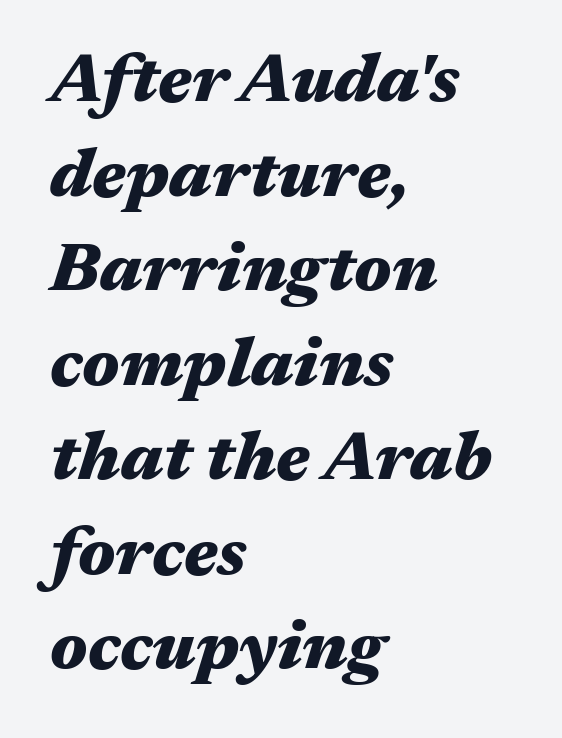
{"italic": "yes", "lean": "right", "slant_degrees": 17, "bold": "yes", "weight": "heavy", "width": "wide", "stroke_contrast": "medium", "x_height": "medium", "monospaced": "no", "underline": "no", "align": "left", "line_spacing": "normal", "line_spacing_ratio": 1.37, "letter_spacing": "normal", "letter_spacing_em": 0.0, "glyph_px": 69}
